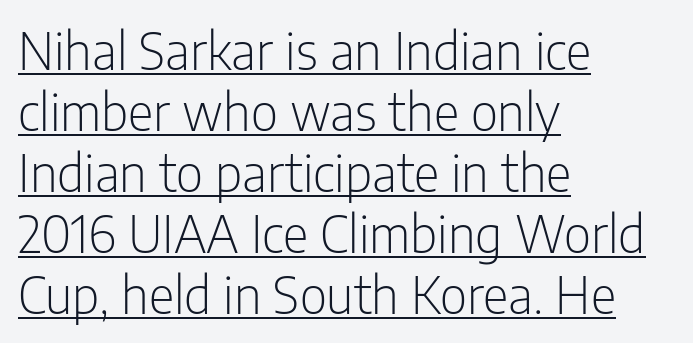
{"serif": "no", "italic": "no", "bold": "no", "weight": "light", "width": "condensed", "stroke_contrast": "low", "x_height": "medium", "monospaced": "no", "underline": "yes", "align": "left", "line_spacing_ratio": 1.22, "letter_spacing": "normal", "letter_spacing_em": 0.0, "glyph_px": 50}
